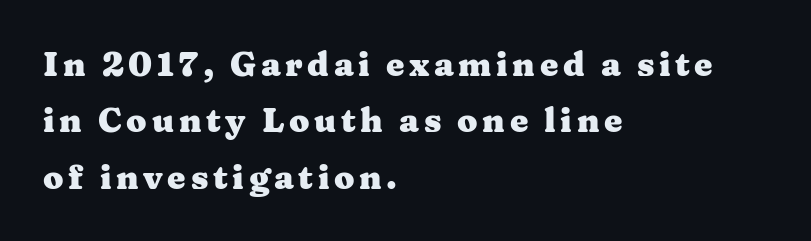
{"serif": "yes", "italic": "no", "bold": "yes", "weight": "heavy", "width": "wide", "stroke_contrast": "medium", "x_height": "medium", "monospaced": "no", "underline": "no", "align": "left", "line_spacing_ratio": 1.71, "glyph_px": 33}
